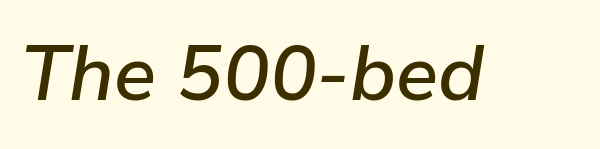
{"italic": "yes", "lean": "right", "slant_degrees": 9, "width": "normal", "stroke_contrast": "low", "x_height": "medium", "monospaced": "no", "underline": "no", "letter_spacing": "normal", "letter_spacing_em": 0.0, "glyph_px": 78}
